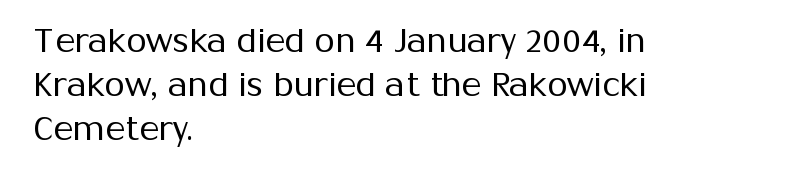
Q: Is the text bold? A: No.
Q: Is the text italic (slanted)? A: No, it is upright.
Q: Is the typeface a serif or a sans-serif typeface? A: Sans-serif.
Q: Is the text underlined? A: No.
Q: How is the paragraph aligned? A: Left-aligned.
Q: Is the spacing between letters normal or unusually wide? A: Normal.
Q: Is the spacing between lines tight, normal or loose? A: Normal.
Q: Width (condensed, normal, or wide)? A: Normal.
Q: Stroke contrast? A: Medium.
Q: x-height? A: Medium.
Q: Monospaced? A: No.
